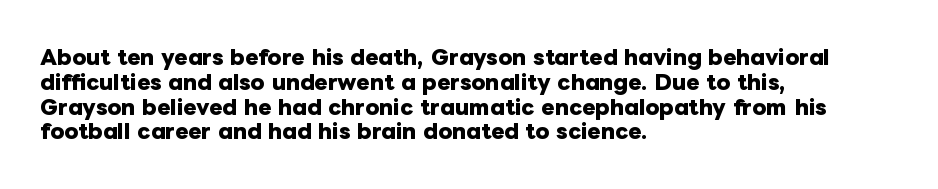
{"italic": "no", "bold": "yes", "underline": "no", "align": "left", "line_spacing_ratio": 1.24, "letter_spacing": "normal", "letter_spacing_em": 0.0, "glyph_px": 20}
